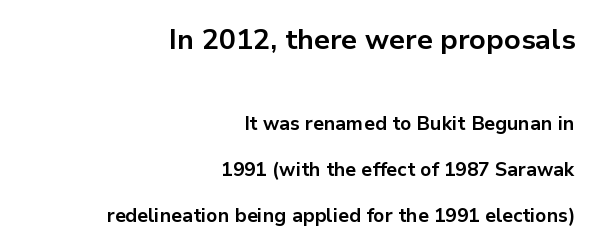
The image shows 28 px bold sans-serif type, upright; set right-aligned, loose line spacing (2.42x), normal letter spacing, not underlined; the first (top) block is 1.47x larger; low stroke contrast and a medium x-height.
